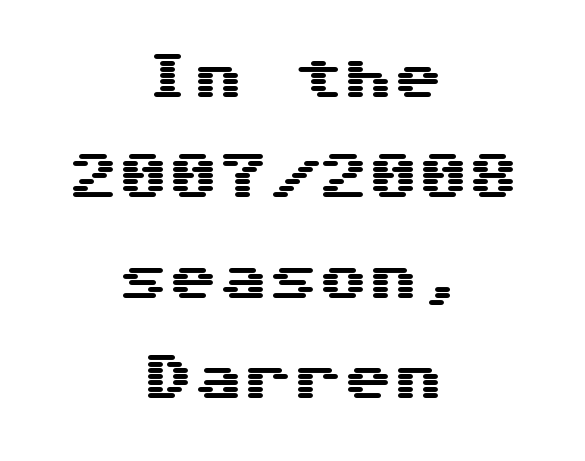
Ordinary non-slanted type is in use. The line-height multiplier appears high, well above default. The horizontal fit of the characters is conventional and even. Only glyphs here, with clear space below each row.
